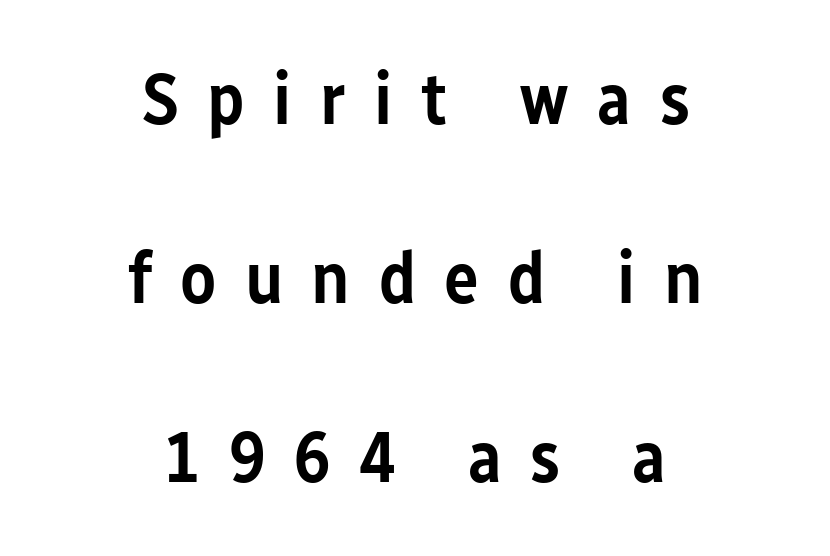
Descender tails drop into unmarked territory. Check where the strokes stop: nothing finishes them off — pure sans. Summary of weight: moderately heavy, a semibold. The paragraph has two soft edges and a firm central axis. Here the designer chose a conventional face with non-uniform glyph widths. This is the regular roman posture of the typeface.
